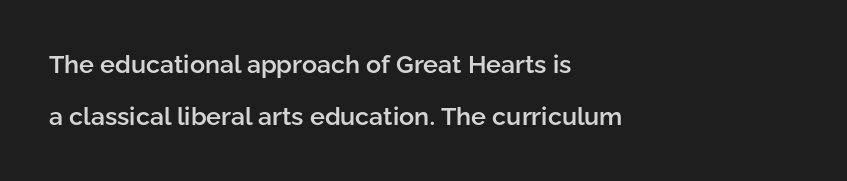
Q: Is the text bold? A: Semi-bold.
Q: Is the text italic (slanted)? A: No, it is upright.
Q: Is the text underlined? A: No.
Q: How is the paragraph aligned? A: Left-aligned.
Q: Is the spacing between letters normal or unusually wide? A: Normal.
Q: Is the spacing between lines tight, normal or loose? A: Loose.
